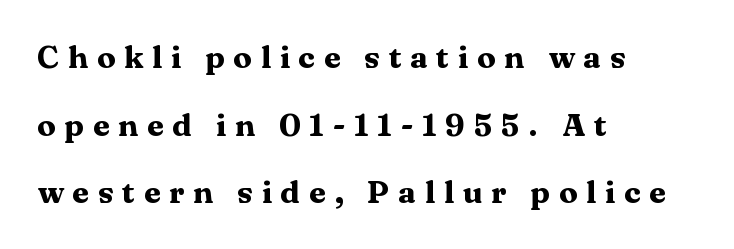
{"serif": "yes", "italic": "no", "bold": "yes", "weight": "heavy", "width": "wide", "stroke_contrast": "medium", "x_height": "medium", "monospaced": "no", "underline": "no", "align": "left", "line_spacing": "loose", "line_spacing_ratio": 2.18, "letter_spacing": "wide", "letter_spacing_em": 0.28, "glyph_px": 31}
